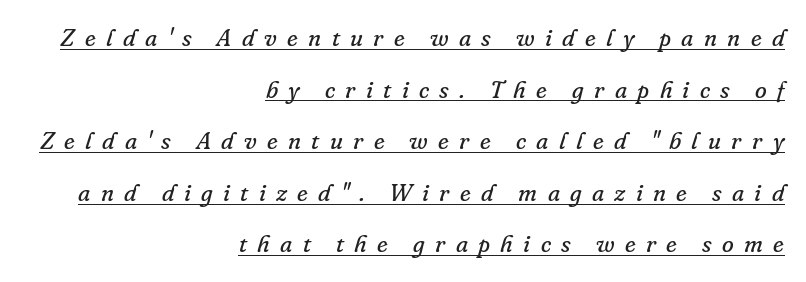
{"italic": "yes", "lean": "right", "slant_degrees": 16, "bold": "no", "underline": "yes", "align": "right", "line_spacing": "loose", "line_spacing_ratio": 2.15, "letter_spacing": "wide", "letter_spacing_em": 0.43, "glyph_px": 24}
